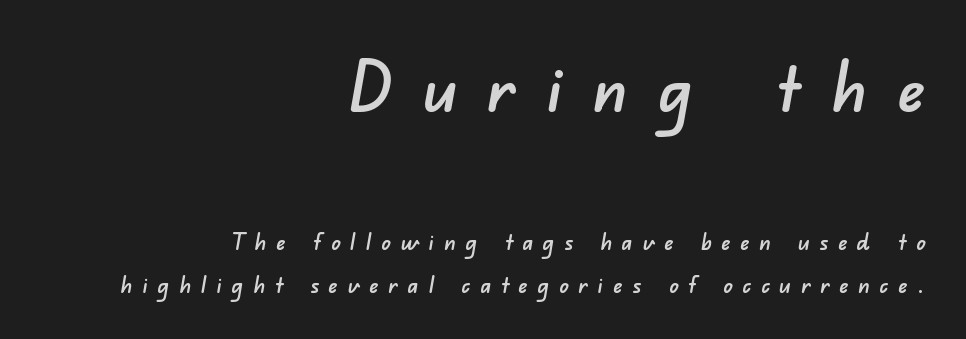
{"serif": "no", "width": "normal", "stroke_contrast": "low", "x_height": "small", "monospaced": "no", "underline": "no", "align": "right", "line_spacing_ratio": 1.86, "letter_spacing": "wide", "letter_spacing_em": 0.43, "larger_block": "first", "size_ratio": 3.04, "glyph_px": 70}
